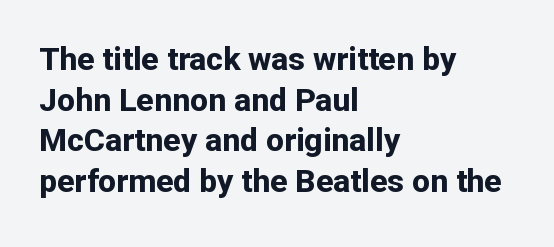
{"serif": "no", "italic": "no", "bold": "yes", "weight": "bold", "width": "normal", "stroke_contrast": "low", "x_height": "medium", "monospaced": "no", "underline": "no", "align": "left", "line_spacing": "normal", "line_spacing_ratio": 1.27, "letter_spacing": "normal", "letter_spacing_em": 0.0, "glyph_px": 32}
